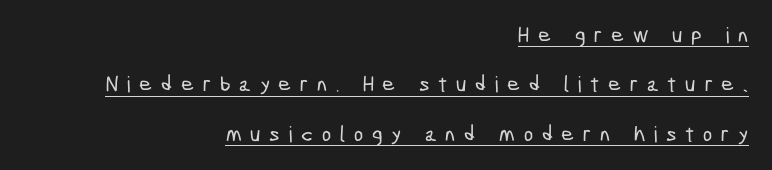
The image shows 22 px text type; set right-aligned, loose line spacing (2.25x), unusually wide letter spacing (+0.4 em), underlined.
